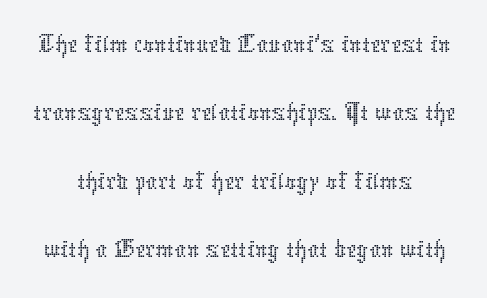
The letterforms sit shoulder to shoulder at normal distance. The letters look calm and open, with moderate or lighter stems. Character widths vary here, with narrow letters taking less room than wide ones. Does the lettering tilt? It doesn't — this is upright.
